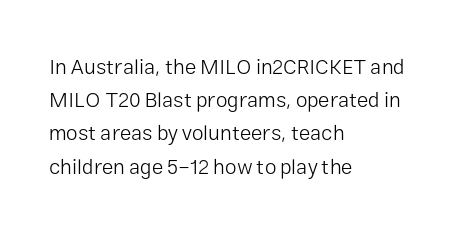
The face looks like a standard text weight, possibly lighter. Short and long lines alike share a common starting point at left. Vertically, the passage feels balanced, rows spaced as you'd expect. A bare baseline throughout the passage. Here the glyphs are tracked normally, forming tight word shapes.
